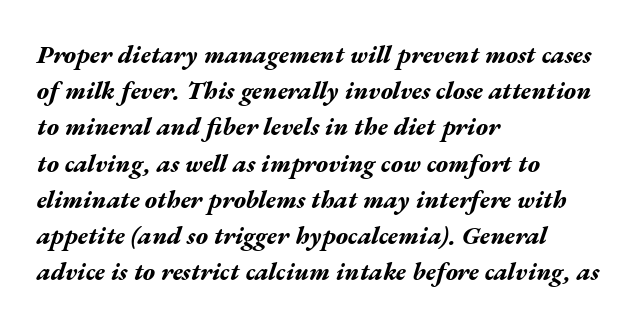
The image shows 25 px bold type, italic (leaning right); set left-aligned, normal line spacing (1.45x), normal letter spacing, not underlined.
